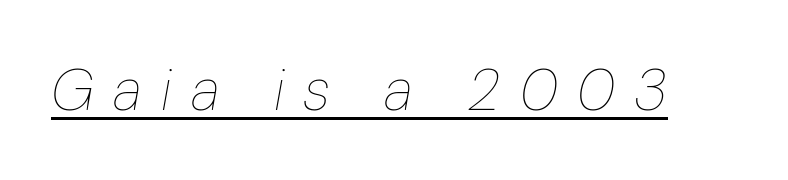
Q: Is the text bold? A: No.
Q: Is the text italic (slanted)? A: Yes, it leans right by about 10 degrees.
Q: Is the text underlined? A: Yes.
Q: Is the spacing between letters normal or unusually wide? A: Unusually wide.
Q: Width (condensed, normal, or wide)? A: Condensed.
Q: Stroke contrast? A: Low.
Q: x-height? A: Medium.
Q: Monospaced? A: No.
